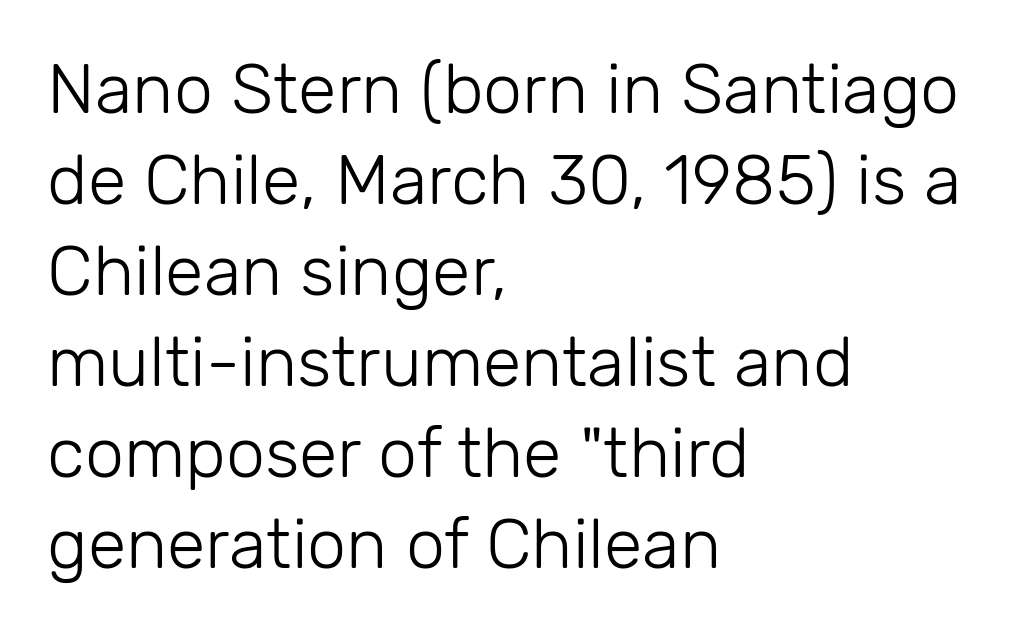
The image shows 70 px light sans-serif type, upright; set left-aligned, normal line spacing (1.3x), normal letter spacing, not underlined; low stroke contrast and a medium x-height.
